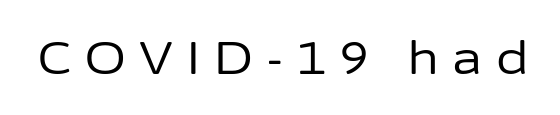
{"serif": "no", "italic": "no", "bold": "no", "weight": "regular", "width": "normal", "stroke_contrast": "low", "x_height": "medium", "monospaced": "no", "underline": "no", "letter_spacing": "wide", "letter_spacing_em": 0.29, "glyph_px": 46}
